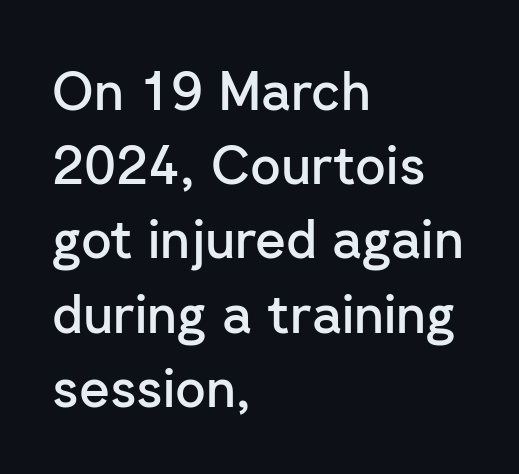
{"serif": "no", "italic": "no", "bold": "semi", "weight": "semibold", "width": "normal", "stroke_contrast": "low", "x_height": "medium", "monospaced": "no", "underline": "no", "align": "left", "line_spacing": "normal", "line_spacing_ratio": 1.4, "letter_spacing": "normal", "letter_spacing_em": 0.0, "glyph_px": 53}
